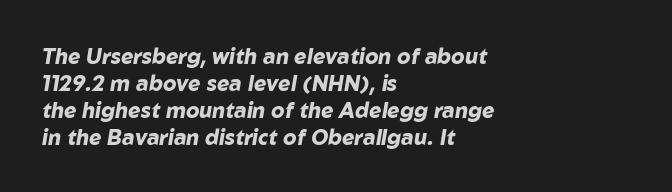
The image shows 21 px bold type, italic (leaning right); set left-aligned, normal line spacing (1.28x), normal letter spacing, not underlined.
